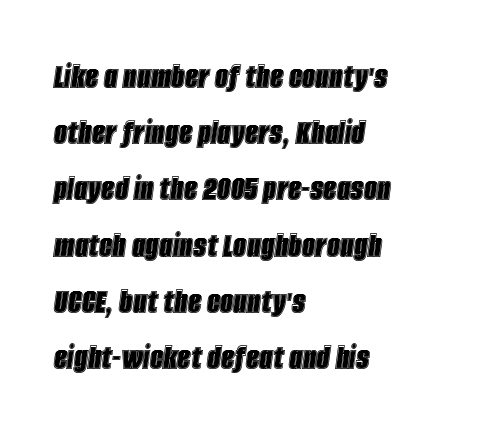
Tracking here is standard; glyphs follow each other at the usual distance. Vertically, the passage feels balanced, rows spaced as you'd expect. The lines are quadded left. Each letter keeps its own natural width here, so spacing adapts to shape.
